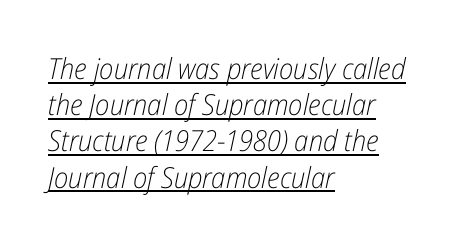
Letters have the restrained weight of plain body copy at most. You could not count columns in this text — the font is proportionally spaced. The gaps between neighbouring characters are ordinary and unremarkable. The typesetter has applied underlining to the passage shown.
